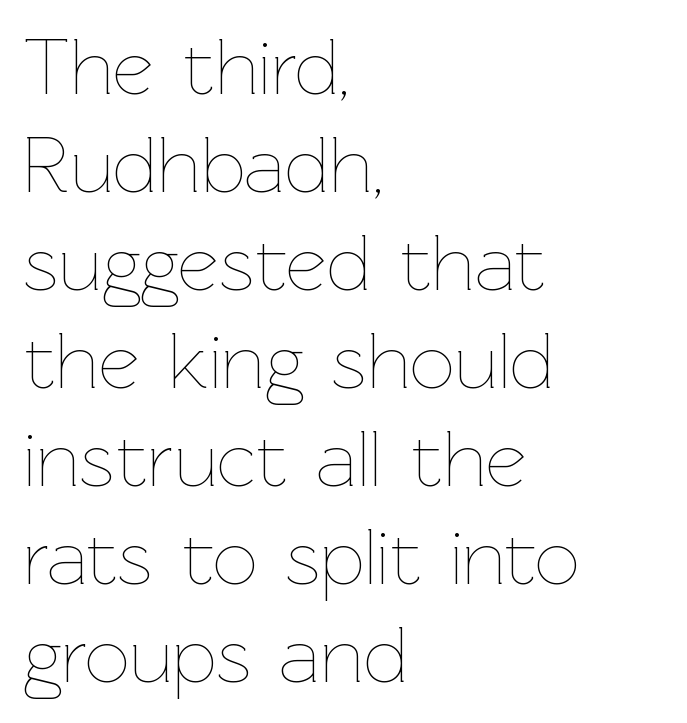
{"italic": "no", "bold": "no", "weight": "thin", "width": "normal", "stroke_contrast": "low", "x_height": "medium", "monospaced": "no", "underline": "no", "align": "left", "line_spacing_ratio": 1.24, "letter_spacing": "normal", "letter_spacing_em": 0.0, "glyph_px": 79}
